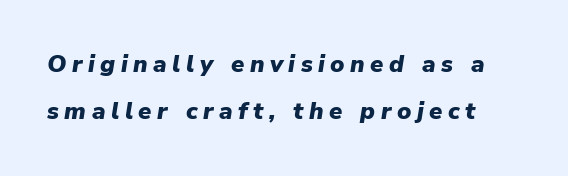
Q: Is the text bold? A: Yes.
Q: Is the text italic (slanted)? A: Yes, it leans right by about 9 degrees.
Q: Is the text underlined? A: No.
Q: Is the spacing between letters normal or unusually wide? A: Unusually wide.
Q: Is the spacing between lines tight, normal or loose? A: Loose.
